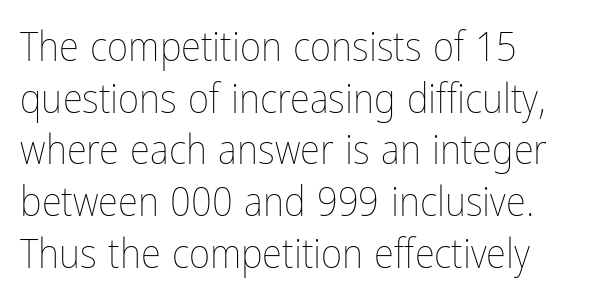
Q: Is the text bold? A: No.
Q: Is the text italic (slanted)? A: No, it is upright.
Q: Is the text underlined? A: No.
Q: How is the paragraph aligned? A: Left-aligned.
Q: Is the spacing between letters normal or unusually wide? A: Normal.
Q: Is the spacing between lines tight, normal or loose? A: Normal.
Q: Width (condensed, normal, or wide)? A: Condensed.
Q: Stroke contrast? A: Low.
Q: x-height? A: Medium.
Q: Monospaced? A: No.
